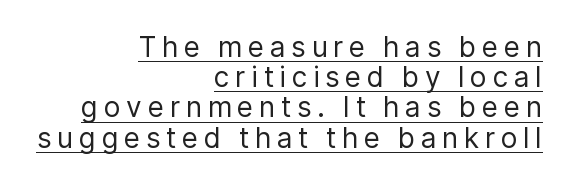
This is sans-serif lettering, the kind often seen on screens and signage. Is the letter spacing exaggerated? Yes — the characters are pushed far apart. One-word summary of the alignment: right. Tall strokes in this sample are plumb rather than angled. The rendering uses natural spacing where letterforms have individual widths. Each line of the rendering has a horizontal stroke beneath the glyphs.
